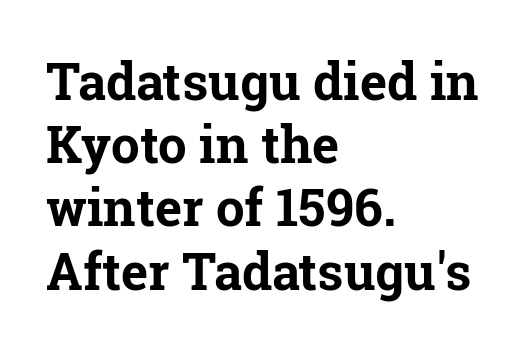
{"serif": "yes", "italic": "no", "bold": "yes", "weight": "bold", "width": "normal", "stroke_contrast": "low", "x_height": "medium", "monospaced": "no", "underline": "no", "align": "left", "line_spacing_ratio": 1.24, "letter_spacing": "normal", "letter_spacing_em": 0.0, "glyph_px": 51}
